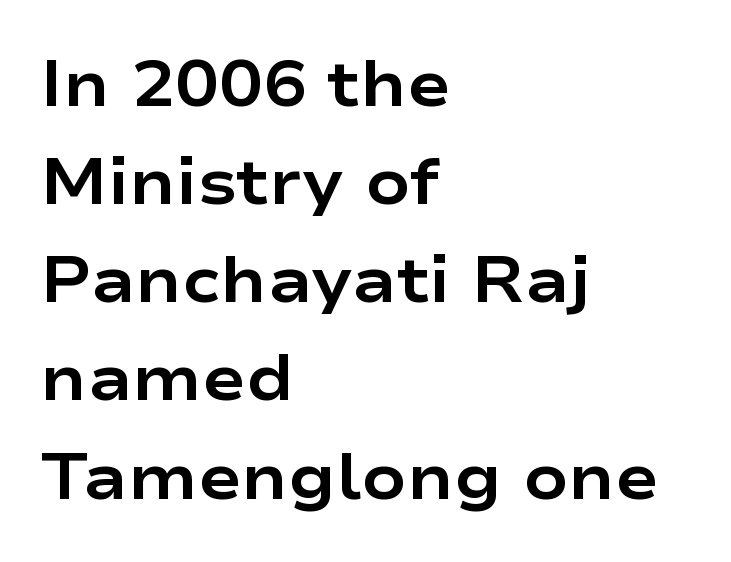
Its strokes are broad and dark, the hallmark of bold type. Nobody touched the tracking dial on this one. Regarding leading, the lines here are spaced in the standard way. The text block is weighted toward the left margin, trailing off unevenly rightward. The rendering uses natural spacing where letterforms have individual widths. Clear beneath every line of the passage.
